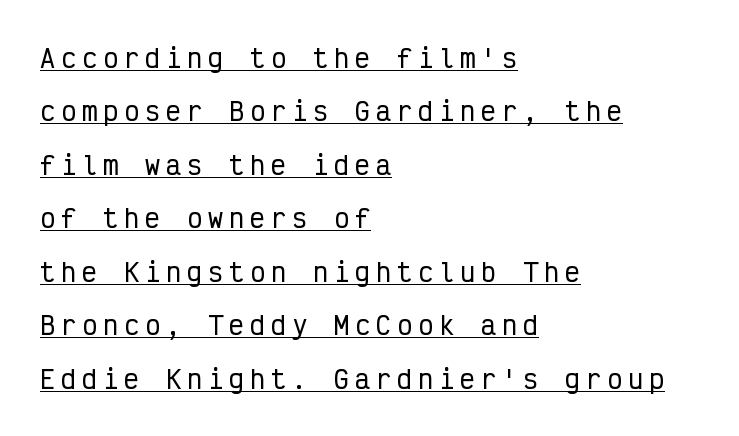
Q: Is the text italic (slanted)? A: No, it is upright.
Q: Is the text underlined? A: Yes.
Q: How is the paragraph aligned? A: Left-aligned.
Q: Is the spacing between letters normal or unusually wide? A: Unusually wide.
Q: Is the spacing between lines tight, normal or loose? A: Loose.
